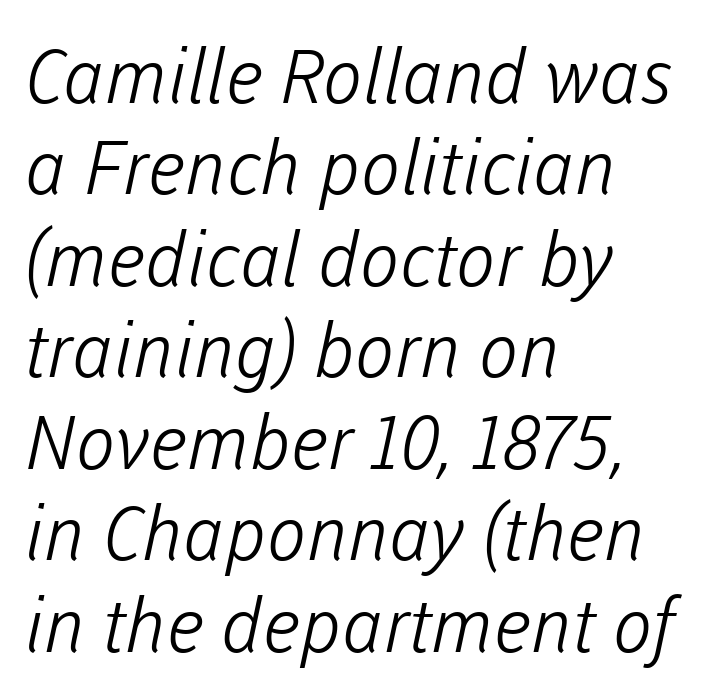
Q: Is the text bold? A: No.
Q: Is the typeface a serif or a sans-serif typeface? A: Sans-serif.
Q: Is the text underlined? A: No.
Q: How is the paragraph aligned? A: Left-aligned.
Q: Is the spacing between letters normal or unusually wide? A: Normal.
Q: Width (condensed, normal, or wide)? A: Normal.
Q: Stroke contrast? A: Low.
Q: x-height? A: Medium.
Q: Monospaced? A: No.
